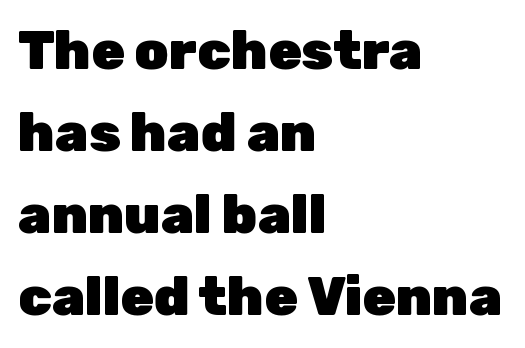
Q: Is the text bold? A: Yes.
Q: Is the text italic (slanted)? A: No, it is upright.
Q: Is the typeface a serif or a sans-serif typeface? A: Sans-serif.
Q: Is the text underlined? A: No.
Q: How is the paragraph aligned? A: Left-aligned.
Q: Is the spacing between letters normal or unusually wide? A: Normal.
Q: Is the spacing between lines tight, normal or loose? A: Normal.
Q: Width (condensed, normal, or wide)? A: Normal.
Q: Stroke contrast? A: Low.
Q: x-height? A: Medium.
Q: Monospaced? A: No.
